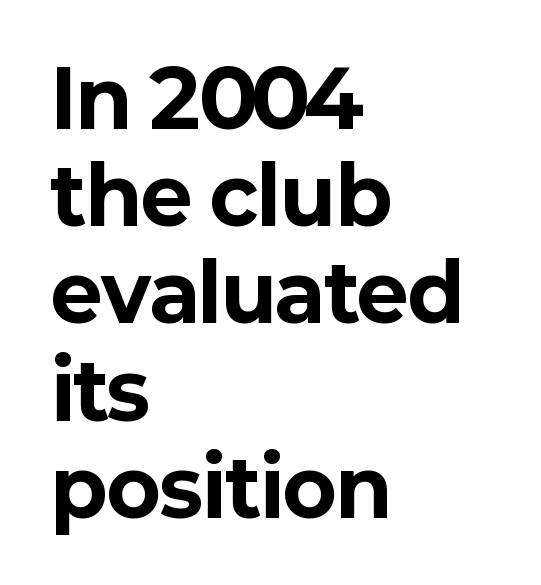
The image shows 79 px bold sans-serif type, upright; set left-aligned, line spacing 1.23x, normal letter spacing, not underlined; low stroke contrast and a medium x-height.
